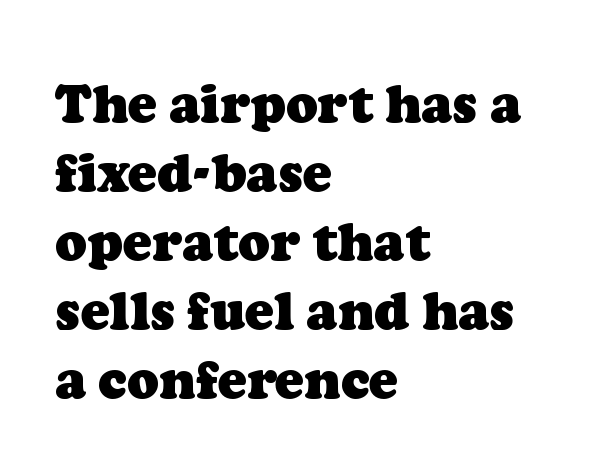
{"serif": "yes", "bold": "yes", "weight": "heavy", "width": "normal", "stroke_contrast": "low", "x_height": "medium", "monospaced": "no", "underline": "no", "align": "left", "line_spacing": "normal", "line_spacing_ratio": 1.3, "letter_spacing": "normal", "letter_spacing_em": 0.0, "glyph_px": 53}
